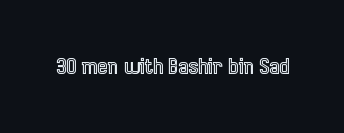
Every character sits straight up, as roman type does. The string is rendered with underlining switched off. Students, note that the glyphs here touch the page at normal intervals.
